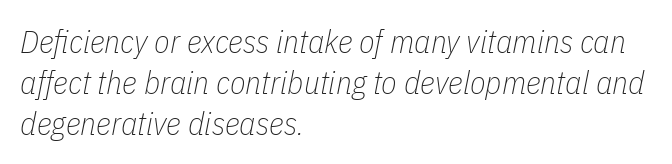
{"italic": "yes", "lean": "right", "slant_degrees": 11, "bold": "no", "weight": "thin", "width": "condensed", "stroke_contrast": "low", "x_height": "medium", "monospaced": "no", "underline": "no", "align": "left", "line_spacing": "normal", "line_spacing_ratio": 1.28, "letter_spacing": "normal", "letter_spacing_em": 0.0, "glyph_px": 32}
